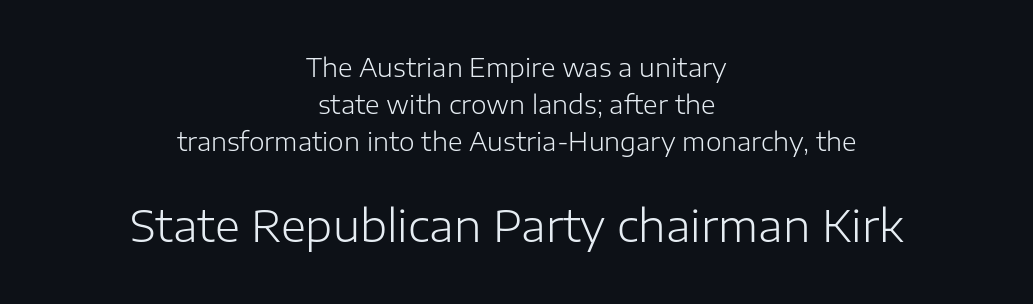
{"serif": "no", "italic": "no", "bold": "no", "weight": "light", "width": "normal", "stroke_contrast": "low", "x_height": "medium", "monospaced": "no", "underline": "no", "align": "center", "line_spacing": "normal", "line_spacing_ratio": 1.49, "letter_spacing": "normal", "letter_spacing_em": 0.0, "larger_block": "second", "size_ratio": 1.72, "glyph_px": 43}
